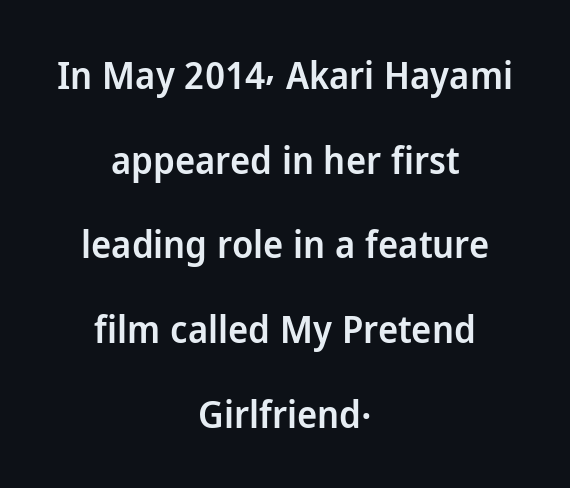
{"serif": "no", "italic": "no", "bold": "semi", "weight": "semibold", "width": "normal", "stroke_contrast": "low", "x_height": "medium", "monospaced": "no", "underline": "no", "align": "center", "line_spacing": "loose", "line_spacing_ratio": 2.23, "letter_spacing": "normal", "letter_spacing_em": 0.0, "glyph_px": 38}
